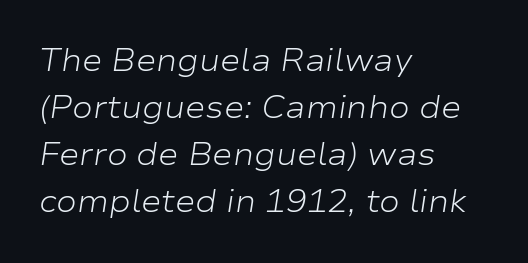
The tracking reads as untouched default to a designer's eye. Descenders hang freely into open space. Quick note: interline space is typical. Spacing verdict: proportional, widths tailored to each character.
